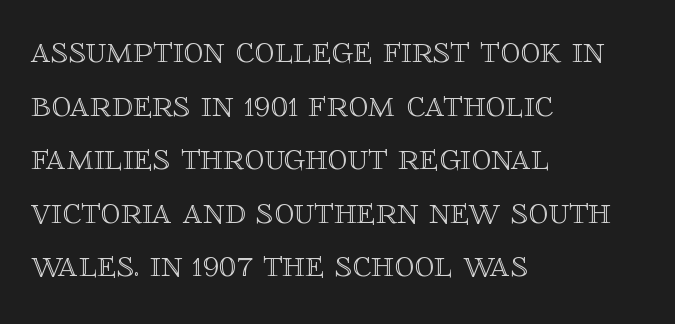
The image shows 40 px text type, upright; set left-aligned, normal line spacing (1.34x), normal letter spacing, not underlined; a large x-height.
